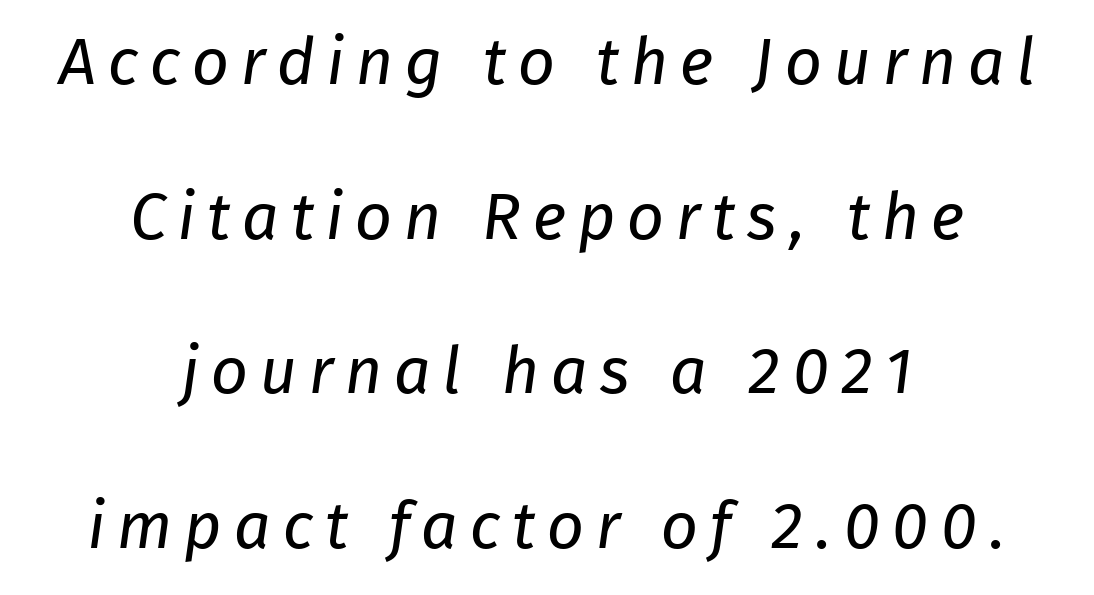
{"serif": "no", "bold": "no", "weight": "regular", "width": "normal", "stroke_contrast": "low", "x_height": "medium", "monospaced": "no", "underline": "no", "align": "center", "line_spacing": "loose", "line_spacing_ratio": 2.38, "glyph_px": 65}
